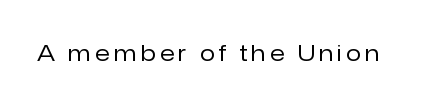
{"italic": "no", "bold": "no", "underline": "no", "glyph_px": 22}
